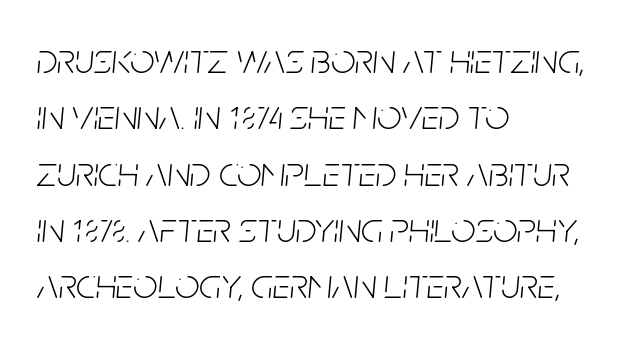
The passage shown stacks its lines at a standard gap. Slant detected: the letters are inclined. The lines in this sample share a left origin and differ only in where they stop. Bold? No — there's no thickening of the strokes.
